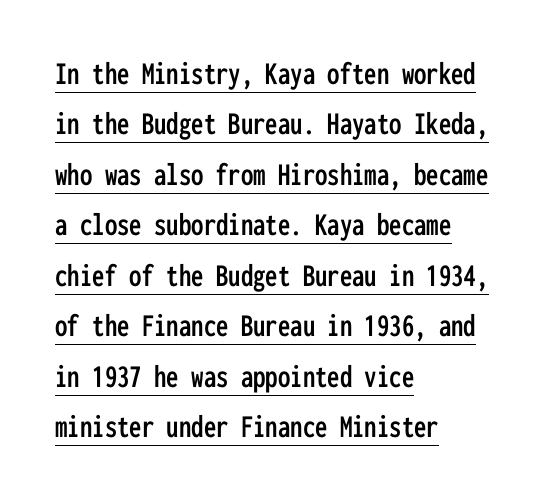
The image shows 33 px condensed sans-serif type, upright, monospaced; set left-aligned, normal line spacing (1.53x), normal letter spacing, underlined; low stroke contrast and a medium x-height.
